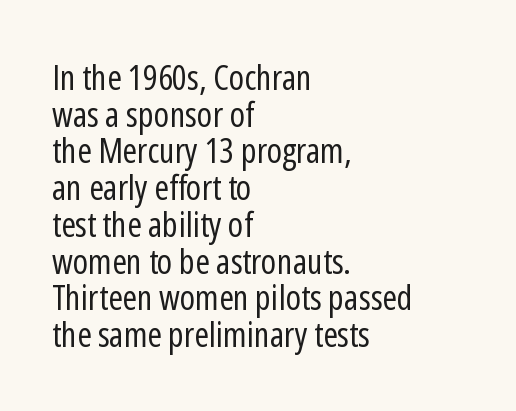
{"serif": "no", "italic": "no", "bold": "no", "weight": "regular", "width": "condensed", "stroke_contrast": "low", "x_height": "medium", "monospaced": "no", "underline": "no", "align": "left", "line_spacing": "tight", "line_spacing_ratio": 1.05, "letter_spacing": "normal", "letter_spacing_em": 0.0, "glyph_px": 35}
